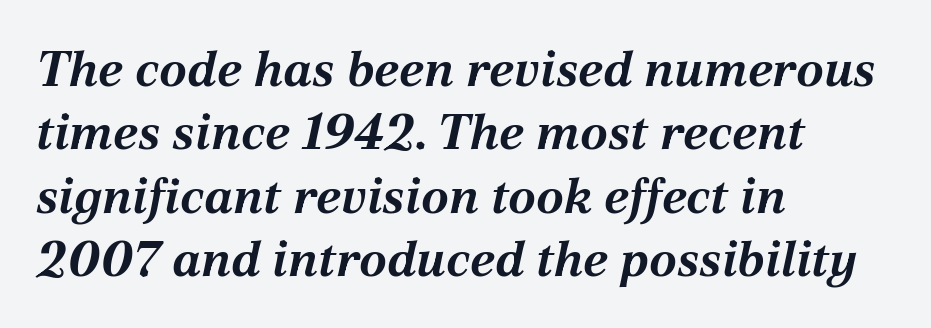
Q: Is the text bold? A: Yes.
Q: Is the text italic (slanted)? A: Yes, it leans right by about 12 degrees.
Q: Is the text underlined? A: No.
Q: How is the paragraph aligned? A: Left-aligned.
Q: Is the spacing between letters normal or unusually wide? A: Normal.
Q: Is the spacing between lines tight, normal or loose? A: Normal.
Q: Width (condensed, normal, or wide)? A: Normal.
Q: Stroke contrast? A: Medium.
Q: x-height? A: Medium.
Q: Monospaced? A: No.
